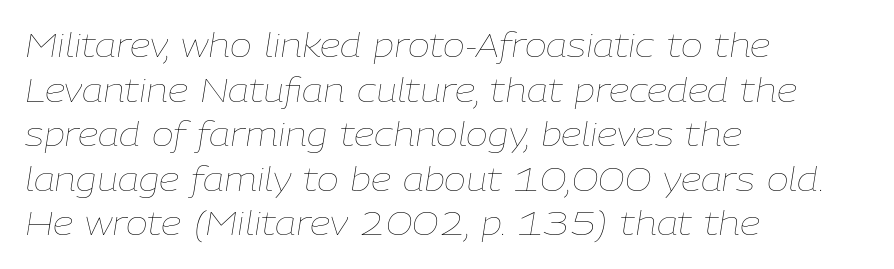
{"italic": "yes", "lean": "right", "slant_degrees": 9, "bold": "no", "weight": "thin", "width": "normal", "stroke_contrast": "low", "x_height": "medium", "monospaced": "no", "underline": "no", "align": "left", "line_spacing": "normal", "line_spacing_ratio": 1.35, "letter_spacing": "normal", "letter_spacing_em": 0.0, "glyph_px": 33}
